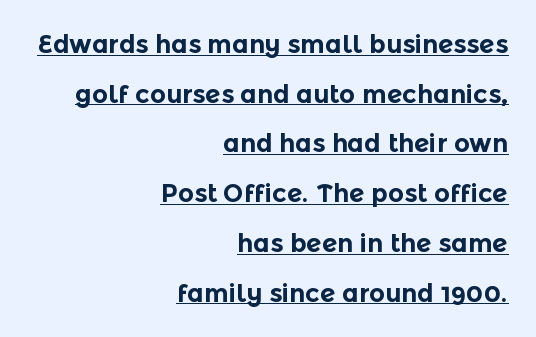
These lines keep a tight, regular rhythm from letter to letter. What's the leading like? Stretched, with rows far apart. The face used here has the dense, thick strokes of a bold. Casual observation: everything's shoved over to the right. A typographer would call this underscored text.
